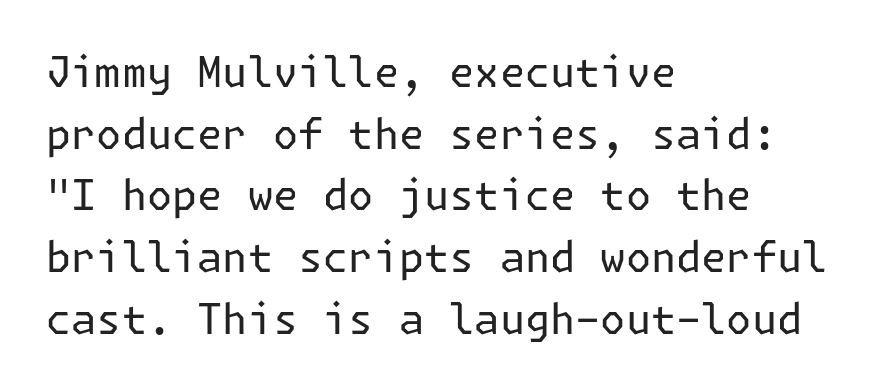
The image shows 42 px regular-weight sans-serif type, upright; set left-aligned, normal line spacing (1.47x), normal letter spacing, not underlined; low stroke contrast and a medium x-height.
